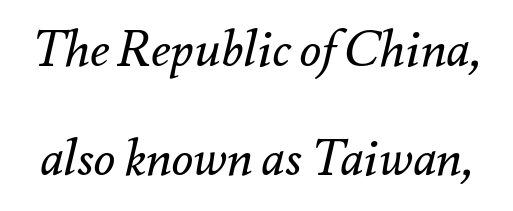
Beneath every word, the page is bare. Note the varied advance widths — an 'i' is clearly narrower than an 'm'. Stems here are at most as thick as an everyday book face. What stands out about the letter spacing? Nothing — it is the standard amount. Students, observe: this is what heavily led, spacious text looks like.
